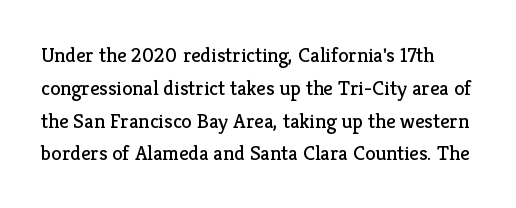
No italicization has been applied; the sample stays upright. Rows of type keep a routine distance in the vertical direction. Bare-footed words on every line. Tracking here is standard; glyphs follow each other at the usual distance. No extra ink here — the face is not bold.
